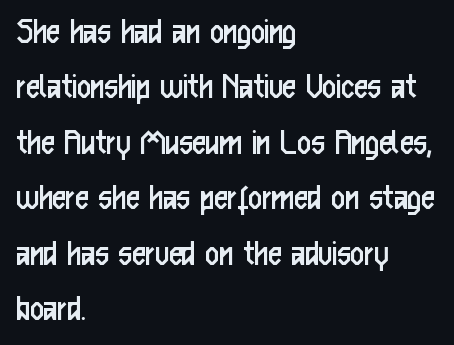
{"serif": "no", "italic": "no", "bold": "no", "weight": "regular", "width": "condensed", "stroke_contrast": "low", "x_height": "medium", "monospaced": "no", "underline": "no", "align": "left", "line_spacing": "normal", "line_spacing_ratio": 1.46, "letter_spacing": "normal", "letter_spacing_em": 0.0, "glyph_px": 38}
